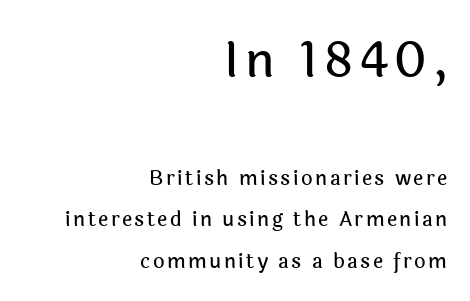
The image shows 49 px sans-serif type, upright; set right-aligned, loose line spacing (2.06x), not underlined; the first (top) block is 2.45x larger; a medium x-height.
